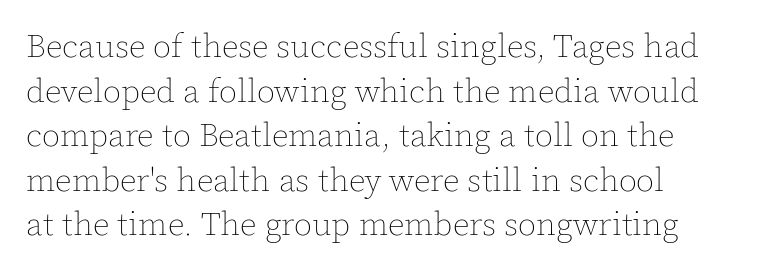
{"italic": "no", "bold": "no", "weight": "thin", "width": "normal", "x_height": "medium", "monospaced": "no", "underline": "no", "align": "left", "line_spacing": "normal", "line_spacing_ratio": 1.35, "letter_spacing": "normal", "letter_spacing_em": 0.0, "glyph_px": 33}
